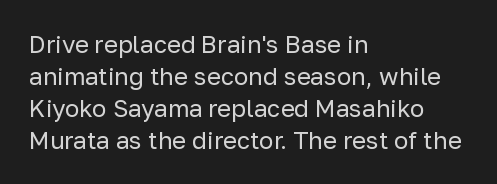
The image shows 24 px text type, upright; set left-aligned, normal line spacing (1.33x), normal letter spacing, not underlined.
